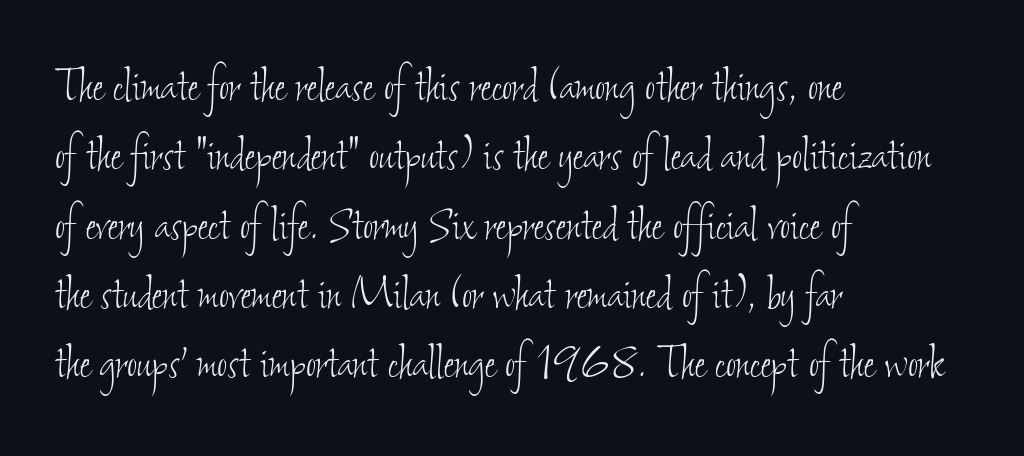
Reading down the column, the eye jumps a familiar distance to each next line. A typesetter would call this zero additional tracking. Each row of text sits above clean, open space. Compared with a typical body face, this is equally light or lighter still.
